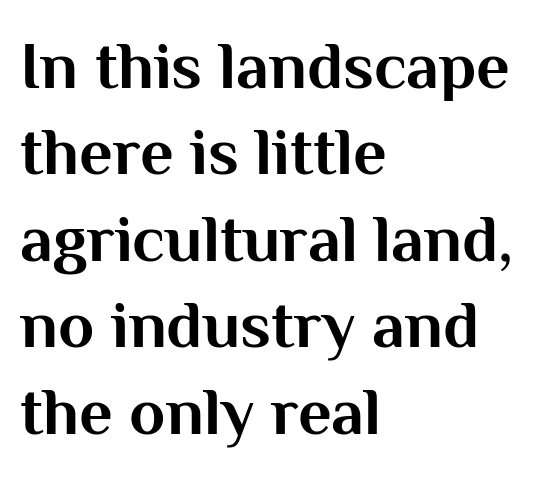
This sample has the flowing, uneven cadence of proportional lettering. You can tell it's not italic because the verticals are truly vertical. Typeset ragged right — the left edge is the straight one. Nothing unusual about the tracking: characters are spaced as the font intends.
